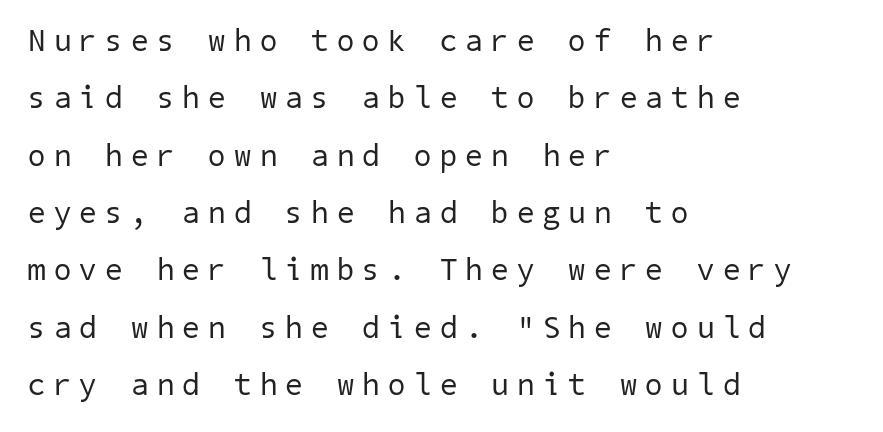
{"serif": "no", "bold": "no", "weight": "regular", "width": "normal", "stroke_contrast": "low", "x_height": "medium", "underline": "no", "align": "left", "line_spacing_ratio": 1.85, "letter_spacing": "wide", "letter_spacing_em": 0.28, "glyph_px": 31}
